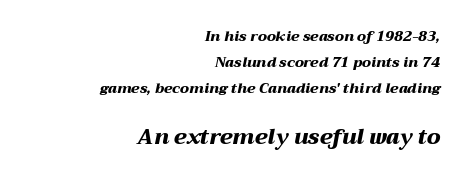
{"italic": "yes", "lean": "right", "slant_degrees": 12, "bold": "yes", "underline": "no", "align": "right", "line_spacing_ratio": 1.85, "letter_spacing": "normal", "letter_spacing_em": 0.0, "larger_block": "second", "size_ratio": 1.5, "glyph_px": 21}
